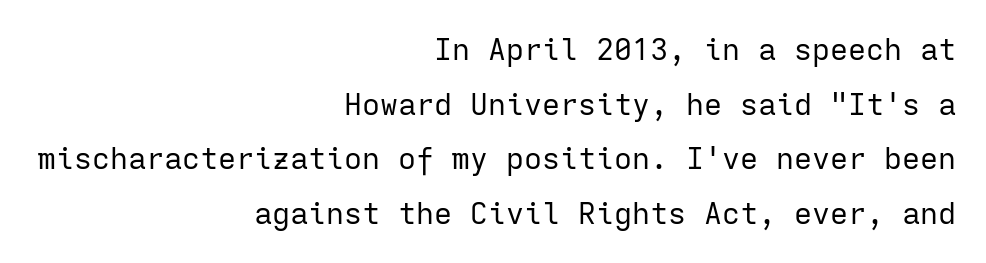
{"serif": "no", "italic": "no", "bold": "no", "weight": "regular", "width": "normal", "stroke_contrast": "low", "x_height": "medium", "monospaced": "yes", "underline": "no", "align": "right", "line_spacing_ratio": 1.82, "letter_spacing": "normal", "letter_spacing_em": 0.0, "glyph_px": 30}
